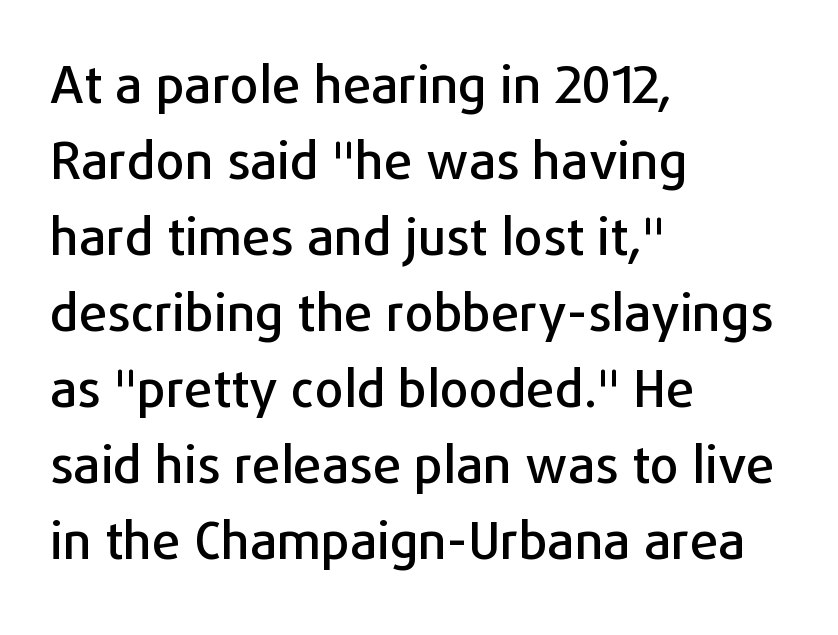
The vertical gap from one line to the next is medium. Nothing unusual about the tracking: characters are spaced as the font intends. The rendering uses natural spacing where letterforms have individual widths. The gap between lines stays unmarked. Regarding serifs, this sample does without them.
